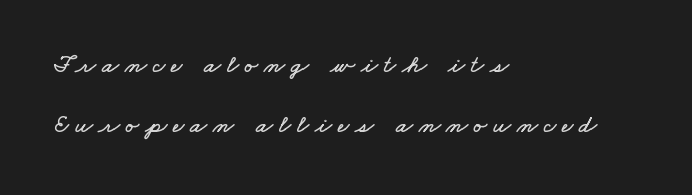
The image shows 25 px text type; set left-aligned, loose line spacing (2.41x), unusually wide letter spacing (+0.23 em), not underlined.
